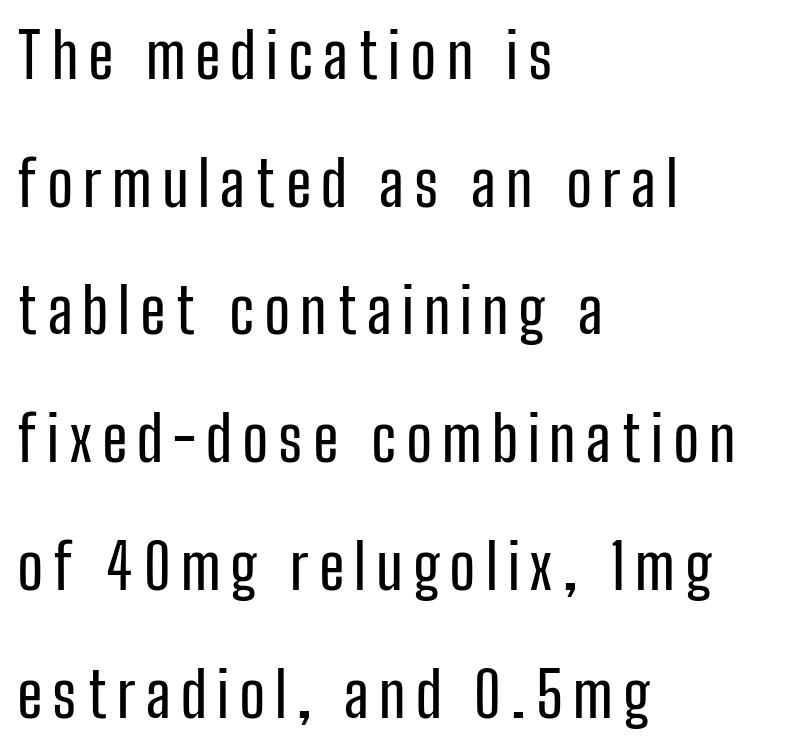
The image shows 62 px condensed sans-serif type, upright; set left-aligned, loose line spacing (2.06x), not underlined; low stroke contrast and a medium x-height.
